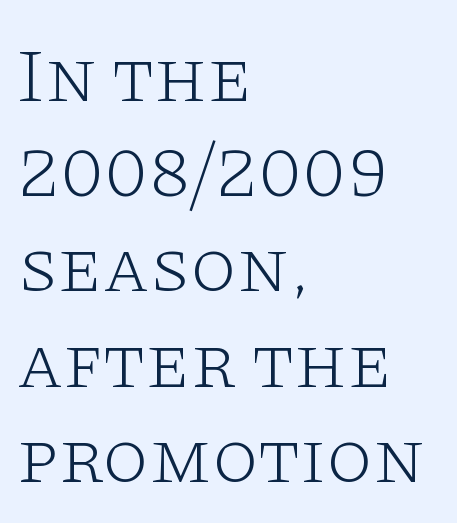
The image shows 75 px light, wide serif type, upright; set left-aligned, normal line spacing (1.27x), normal letter spacing, not underlined; low stroke contrast and a large x-height.
